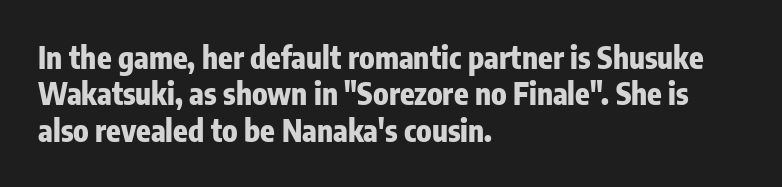
The image shows 30 px heavy, condensed sans-serif type, upright; set left-aligned, line spacing 1.21x, normal letter spacing, not underlined; low stroke contrast and a medium x-height.
